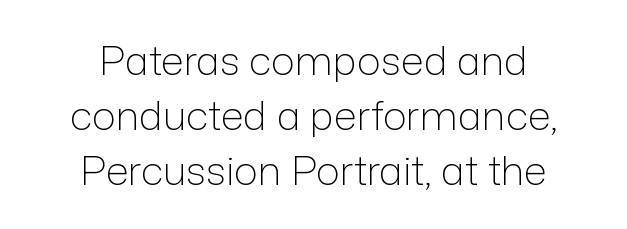
{"serif": "no", "italic": "no", "bold": "no", "weight": "light", "width": "normal", "stroke_contrast": "low", "x_height": "medium", "monospaced": "no", "underline": "no", "align": "center", "line_spacing": "normal", "line_spacing_ratio": 1.37, "letter_spacing": "normal", "letter_spacing_em": 0.0, "glyph_px": 40}
